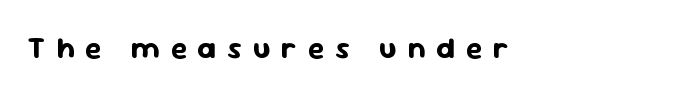
The image shows 30 px bold sans-serif type, upright; set unusually wide letter spacing (+0.36 em), not underlined; low stroke contrast and a medium x-height.
